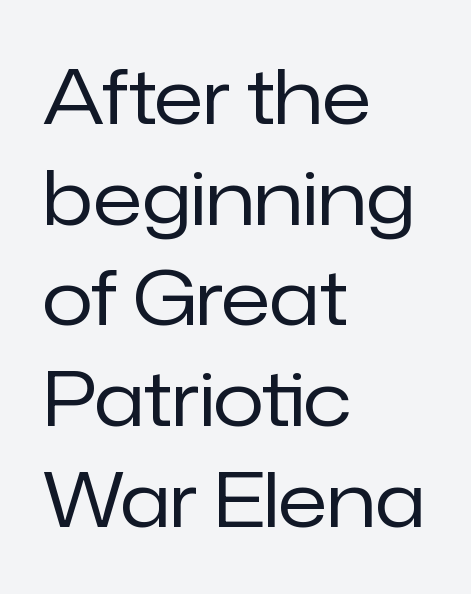
{"serif": "no", "italic": "no", "bold": "no", "weight": "regular", "width": "normal", "stroke_contrast": "low", "x_height": "medium", "monospaced": "no", "underline": "no", "align": "left", "line_spacing": "normal", "line_spacing_ratio": 1.36, "letter_spacing": "normal", "letter_spacing_em": 0.0, "glyph_px": 74}
